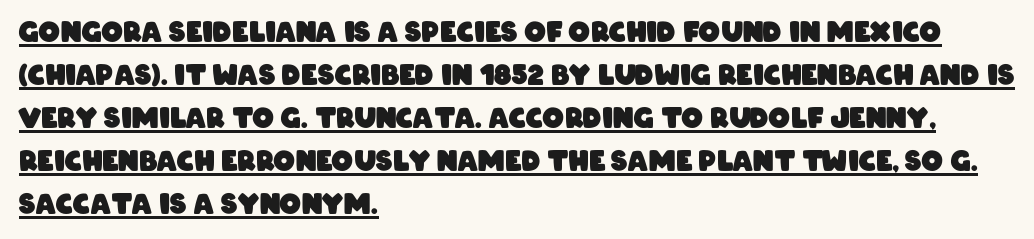
{"bold": "yes", "underline": "yes", "align": "left", "line_spacing": "normal", "line_spacing_ratio": 1.59, "letter_spacing": "normal", "letter_spacing_em": 0.0, "glyph_px": 27}
